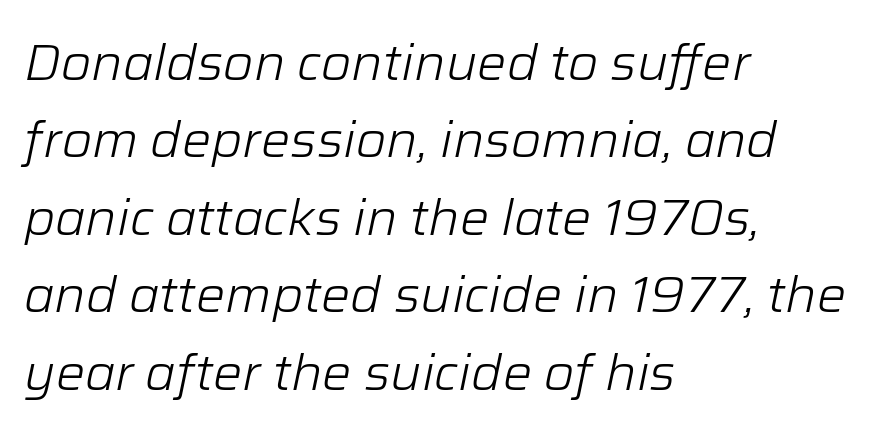
The image shows 49 px light type, italic (leaning right); set left-aligned, normal line spacing (1.58x), normal letter spacing, not underlined; low stroke contrast and a medium x-height.
